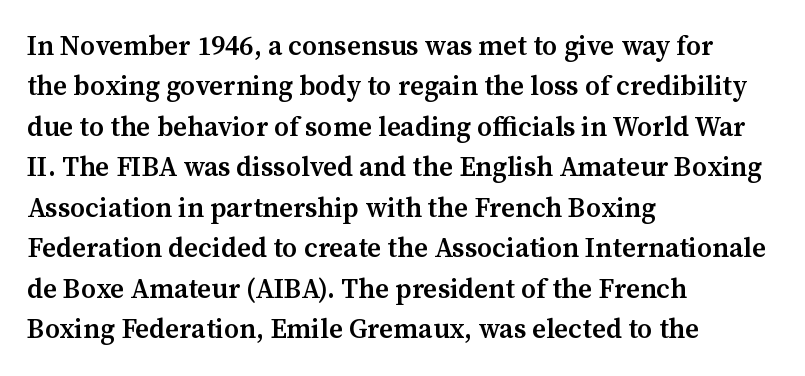
Glyph-to-glyph distance matches everyday printed text. Beneath every word, the page is bare. What's the leading like? Ordinary, nothing unusual. Typographic density is moderately raised because the face is semibold. Vertical strokes here are truly vertical.
